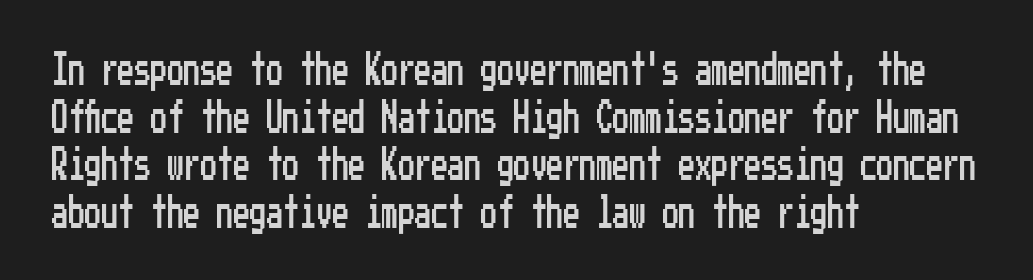
The image shows 33 px condensed sans-serif type, upright; set left-aligned, normal line spacing (1.44x), normal letter spacing, not underlined; low stroke contrast and a medium x-height.
